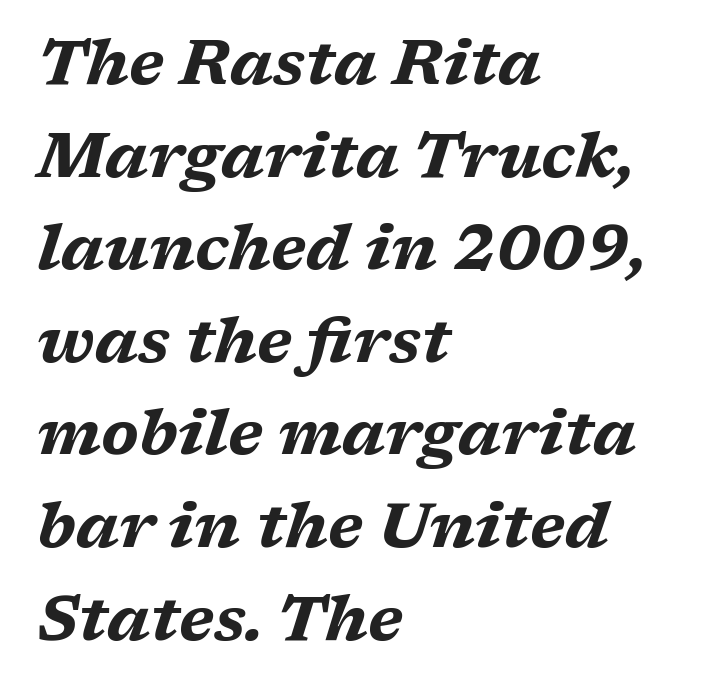
{"italic": "yes", "lean": "right", "slant_degrees": 17, "bold": "yes", "weight": "bold", "width": "wide", "stroke_contrast": "medium", "x_height": "medium", "monospaced": "no", "underline": "no", "align": "left", "line_spacing": "normal", "line_spacing_ratio": 1.47, "letter_spacing": "normal", "letter_spacing_em": 0.0, "glyph_px": 63}
